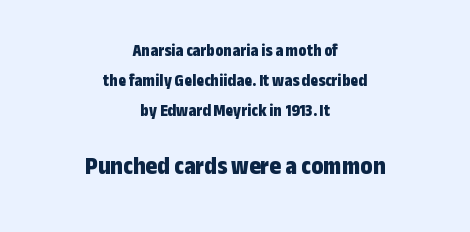
The image shows 25 px bold type, upright; set centered, line spacing 1.77x, normal letter spacing, not underlined; the second (bottom) block is 1.47x larger.
